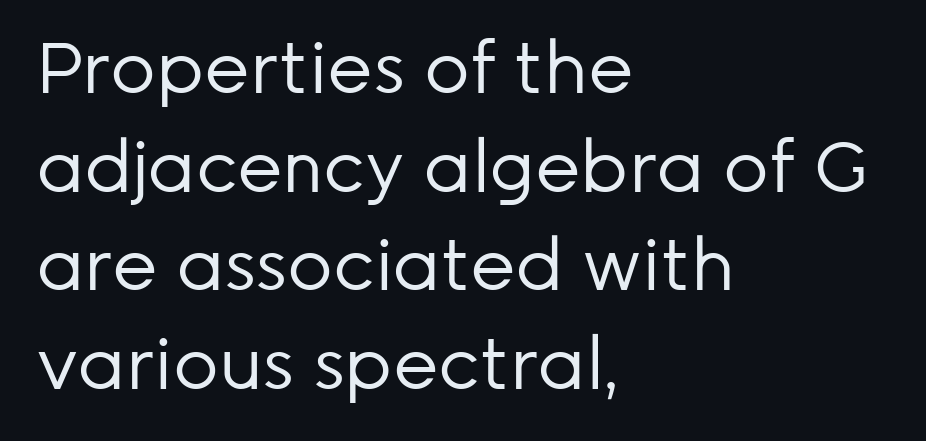
Q: Is the text bold? A: No.
Q: Is the text italic (slanted)? A: No, it is upright.
Q: Is the typeface a serif or a sans-serif typeface? A: Sans-serif.
Q: Is the text underlined? A: No.
Q: How is the paragraph aligned? A: Left-aligned.
Q: Is the spacing between letters normal or unusually wide? A: Normal.
Q: Is the spacing between lines tight, normal or loose? A: Normal.
Q: Width (condensed, normal, or wide)? A: Normal.
Q: Stroke contrast? A: Low.
Q: x-height? A: Medium.
Q: Monospaced? A: No.
